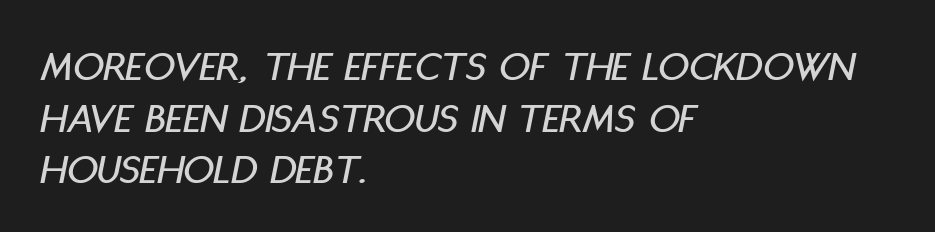
Q: Is the text italic (slanted)? A: Yes, it leans right by about 11 degrees.
Q: Is the text underlined? A: No.
Q: How is the paragraph aligned? A: Left-aligned.
Q: Is the spacing between letters normal or unusually wide? A: Normal.
Q: Width (condensed, normal, or wide)? A: Condensed.
Q: Stroke contrast? A: Low.
Q: x-height? A: Large.
Q: Monospaced? A: No.
